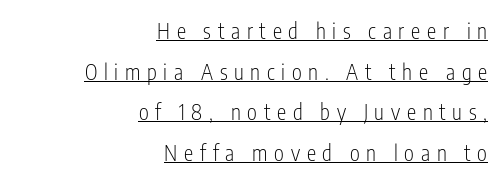
Q: Is the text bold? A: No.
Q: Is the text italic (slanted)? A: No, it is upright.
Q: Is the text underlined? A: Yes.
Q: How is the paragraph aligned? A: Right-aligned.
Q: Is the spacing between letters normal or unusually wide? A: Unusually wide.
Q: Is the spacing between lines tight, normal or loose? A: Loose.
